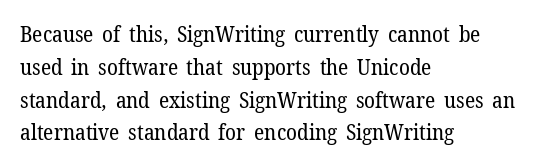
Descender tails drop into unmarked territory. Vertically, the passage feels balanced, rows spaced as you'd expect. The typesetter chose a ragged-right arrangement here. The typography opts for an upright posture over an oblique one. The rendering keeps characters at their native spacing. Stroke mass is kept to a normal reading level or below.
